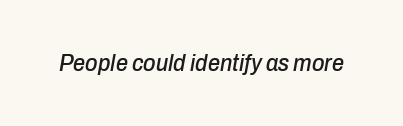
In terms of letterspacing, this is plain default setting. No word sits above an underline. The typography opts for an oblique posture over an upright one.
